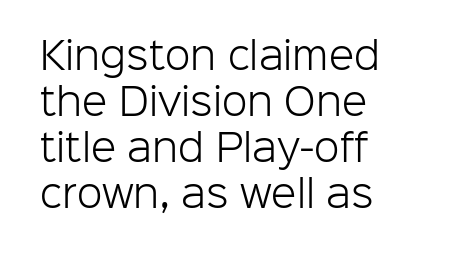
The image shows 37 px light sans-serif type, upright; set left-aligned, line spacing 1.24x, normal letter spacing, not underlined; low stroke contrast and a medium x-height.
